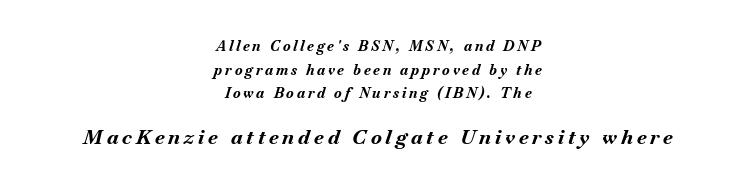
A normal amount of white space separates one row of letters from the next. Casual observation: everything's sitting right in the middle. The face used here has a pronounced slope to its letters. No word sits above an underline. Emphasis by weight is at full strength: bold.
